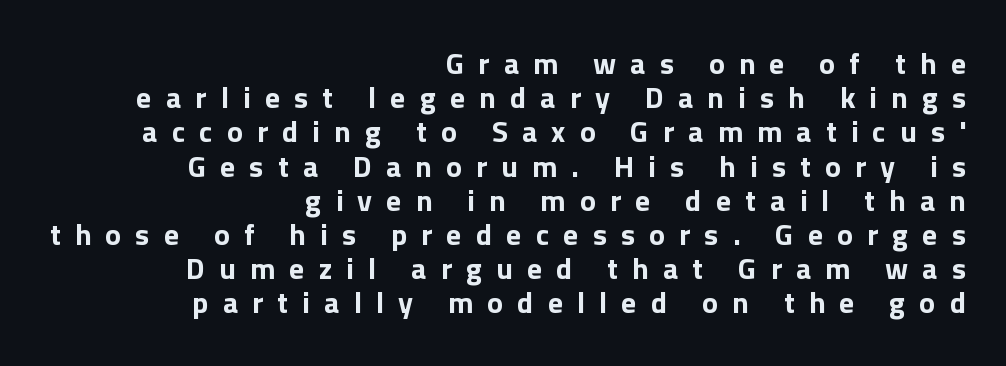
The image shows 30 px bold sans-serif type, upright; set right-aligned, tight line spacing (1.14x), unusually wide letter spacing (+0.47 em), not underlined; a medium x-height.
